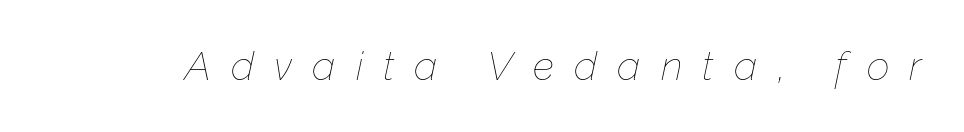
Q: Is the text bold? A: No.
Q: Is the text italic (slanted)? A: Yes, it leans right by about 12 degrees.
Q: Is the text underlined? A: No.
Q: Is the spacing between letters normal or unusually wide? A: Unusually wide.
Q: Width (condensed, normal, or wide)? A: Normal.
Q: Stroke contrast? A: Low.
Q: x-height? A: Medium.
Q: Monospaced? A: No.
